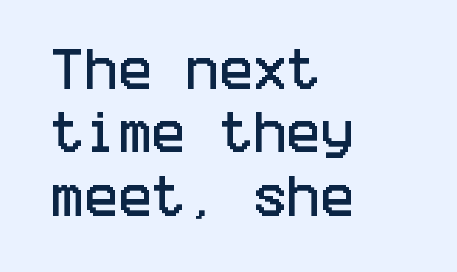
{"serif": "no", "italic": "no", "width": "condensed", "stroke_contrast": "low", "x_height": "large", "underline": "no", "align": "left", "line_spacing": "normal", "line_spacing_ratio": 1.41, "letter_spacing": "normal", "letter_spacing_em": 0.0, "glyph_px": 45}
